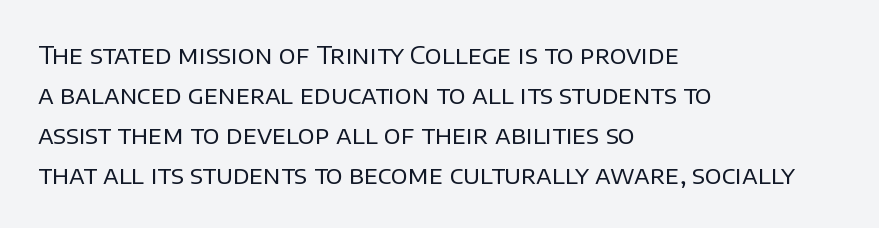
{"italic": "no", "bold": "no", "underline": "no", "align": "left", "line_spacing": "normal", "line_spacing_ratio": 1.6, "letter_spacing": "normal", "letter_spacing_em": 0.0, "glyph_px": 25}
